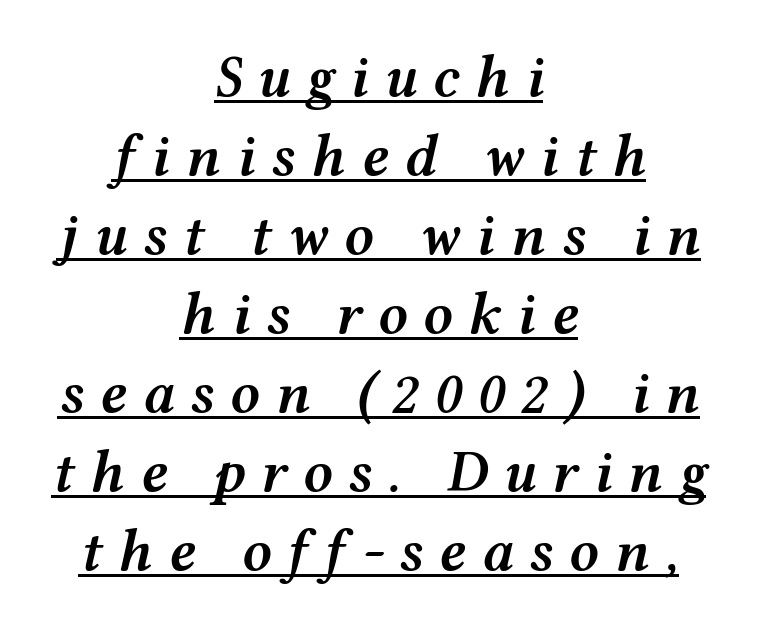
Notice how the passage keeps no hard edge, just a central spine. Would a proofreader flag this as italicized? Yes. Display-style spreading of the glyphs; the letterfit is very open. A typographer would call this underscored text.
